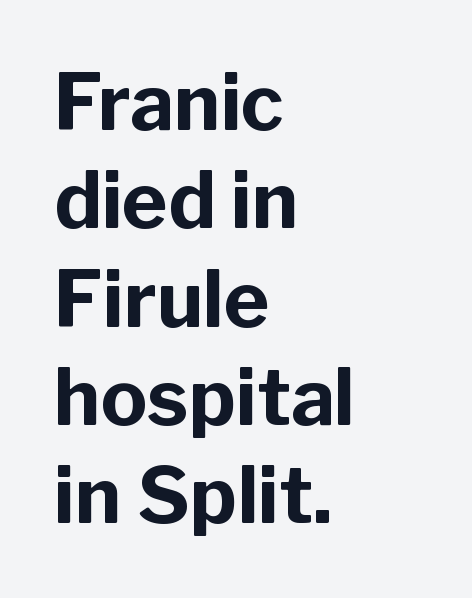
{"serif": "no", "italic": "no", "bold": "yes", "weight": "bold", "width": "normal", "stroke_contrast": "low", "x_height": "medium", "monospaced": "no", "underline": "no", "align": "left", "line_spacing": "normal", "line_spacing_ratio": 1.26, "letter_spacing": "normal", "letter_spacing_em": 0.0, "glyph_px": 78}
